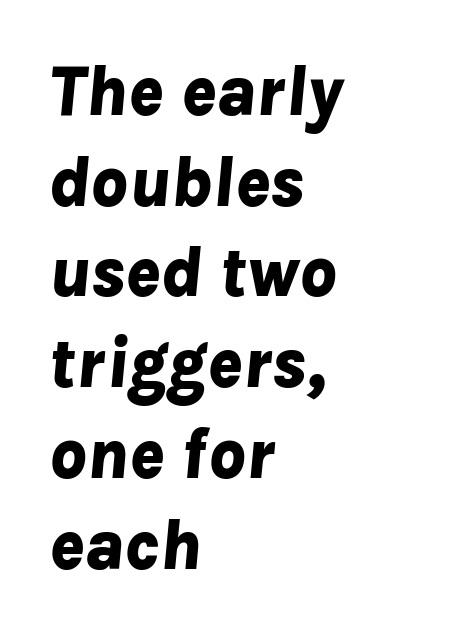
{"italic": "yes", "lean": "right", "slant_degrees": 8, "bold": "yes", "weight": "bold", "width": "normal", "stroke_contrast": "low", "x_height": "medium", "monospaced": "no", "underline": "no", "align": "left", "line_spacing": "normal", "line_spacing_ratio": 1.26, "letter_spacing": "normal", "letter_spacing_em": 0.0, "glyph_px": 72}
